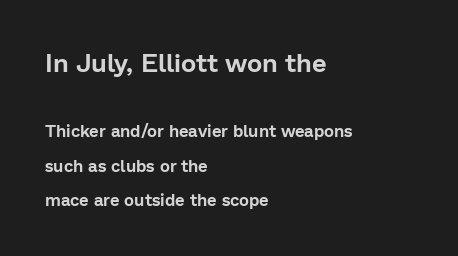
Q: Is the text italic (slanted)? A: No, it is upright.
Q: Is the text underlined? A: No.
Q: How is the paragraph aligned? A: Left-aligned.
Q: Is the spacing between letters normal or unusually wide? A: Normal.
Q: Is the spacing between lines tight, normal or loose? A: Loose.
Q: Which block of text is set in a larger size, the first (top) or the second (bottom)? A: The first (top) one.
